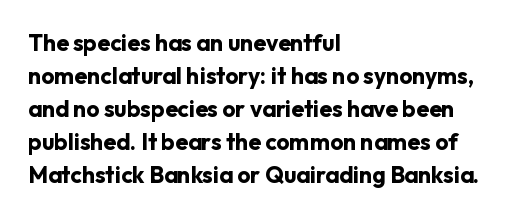
The image shows 23 px bold type, upright; set left-aligned, normal line spacing (1.44x), normal letter spacing, not underlined.
